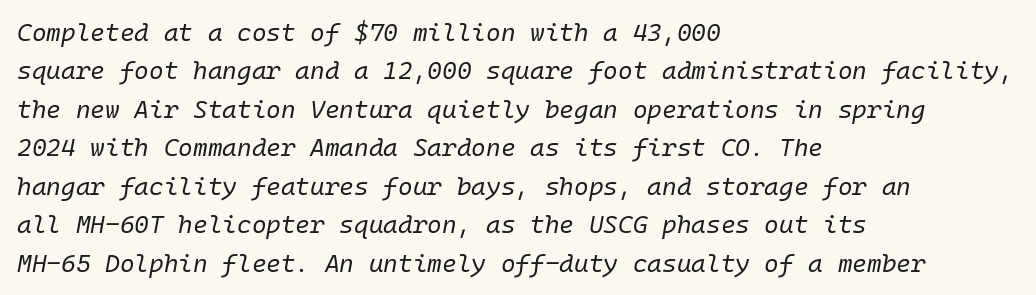
{"italic": "yes", "lean": "right", "slant_degrees": 10, "bold": "no", "underline": "no", "align": "left", "line_spacing": "normal", "line_spacing_ratio": 1.54, "letter_spacing": "normal", "letter_spacing_em": 0.0, "glyph_px": 25}
